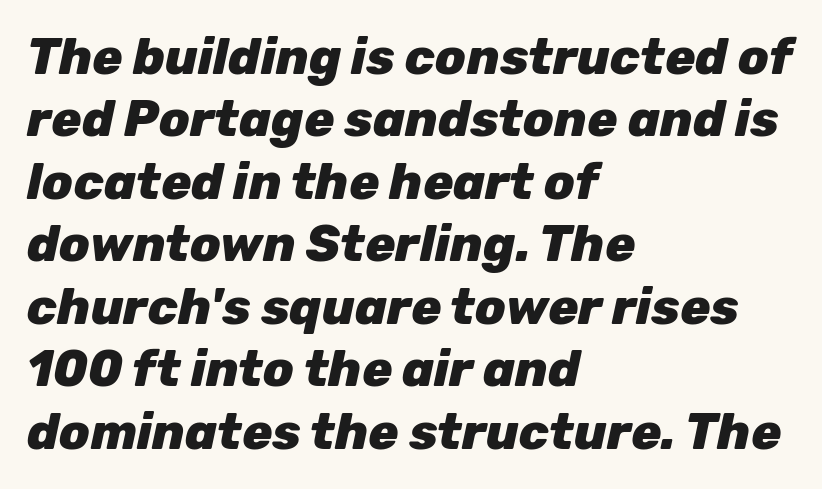
{"italic": "yes", "lean": "right", "slant_degrees": 12, "bold": "yes", "weight": "heavy", "width": "normal", "stroke_contrast": "low", "x_height": "medium", "monospaced": "no", "underline": "no", "align": "left", "line_spacing": "normal", "line_spacing_ratio": 1.25, "letter_spacing": "normal", "letter_spacing_em": 0.0, "glyph_px": 50}
